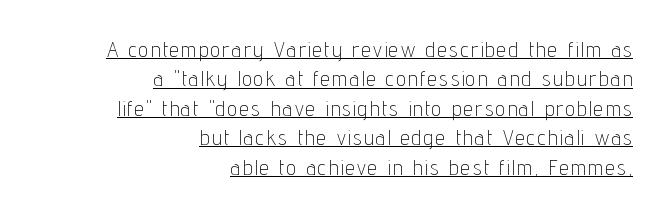
Caption: face not bold, strokes unweighted. It's the straight-up-and-down kind of type. Leading matches the norm, producing a regular column. Is the block centered? No — it sits flush against the right margin. Underline: present.
